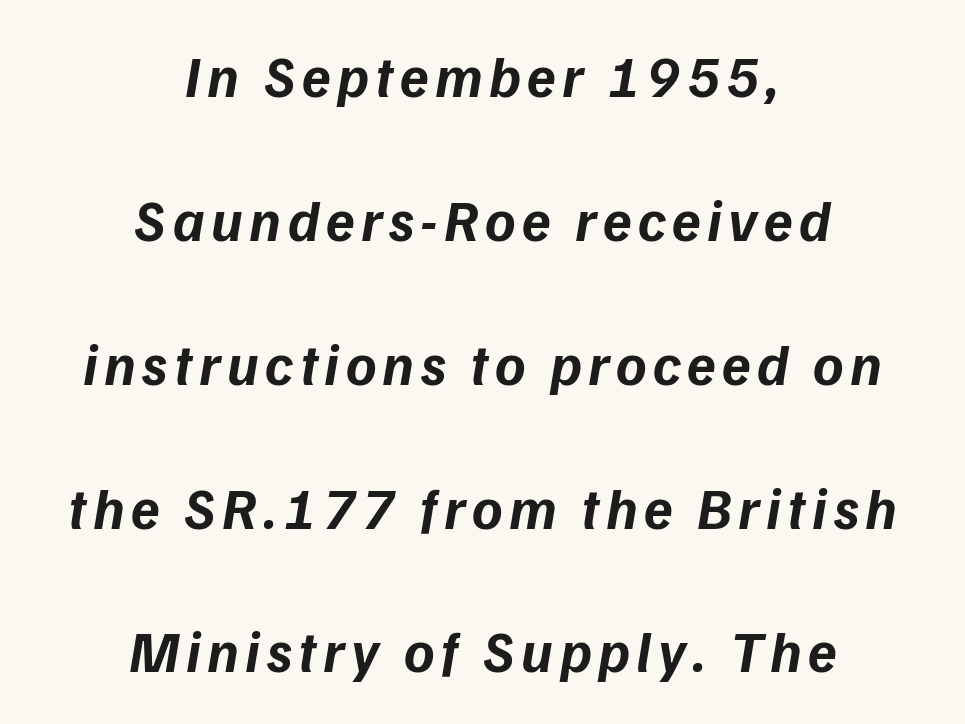
The image shows 58 px bold sans-serif type; set centered, loose line spacing (2.48x), not underlined; low stroke contrast and a medium x-height.
